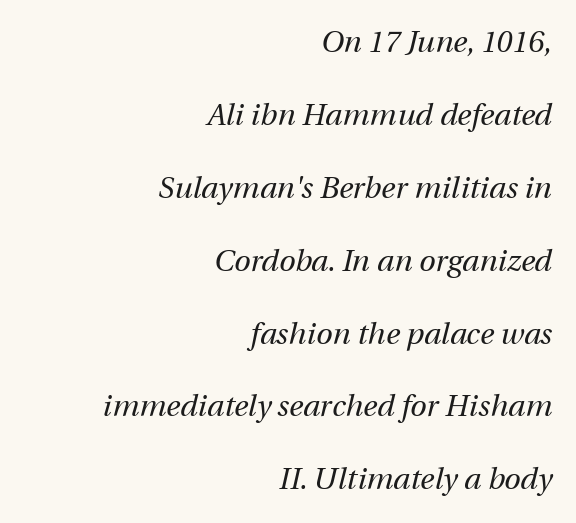
{"italic": "yes", "lean": "right", "slant_degrees": 12, "bold": "no", "weight": "regular", "width": "normal", "stroke_contrast": "medium", "x_height": "medium", "monospaced": "no", "underline": "no", "align": "right", "line_spacing": "loose", "line_spacing_ratio": 2.43, "letter_spacing": "normal", "letter_spacing_em": 0.0, "glyph_px": 30}
